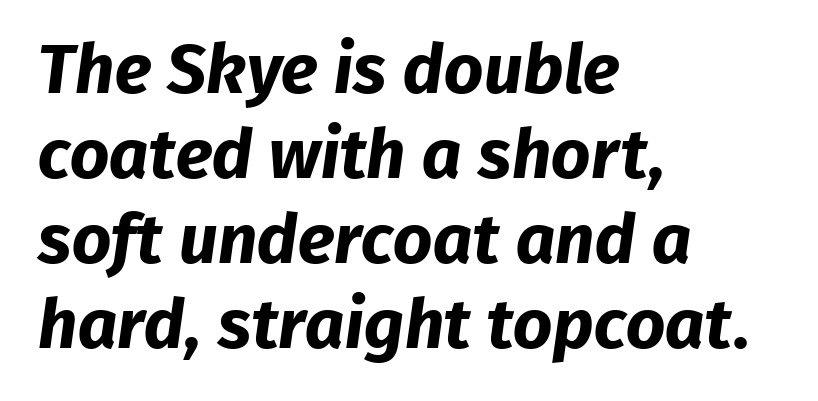
The passage shown has conventional tracking throughout. Its strokes are broad and dark, the hallmark of bold type. Lines of text with bare space underneath. The paragraph shown leans on its left margin. Varying glyph widths throughout — classic text-font behaviour. This sample uses a sans-serif face.
